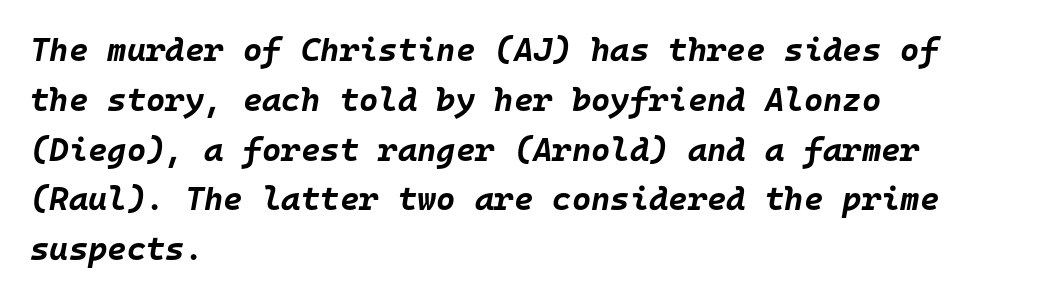
{"italic": "yes", "lean": "right", "slant_degrees": 10, "bold": "yes", "weight": "bold", "width": "normal", "stroke_contrast": "low", "x_height": "large", "monospaced": "yes", "underline": "no", "align": "left", "line_spacing": "normal", "line_spacing_ratio": 1.51, "letter_spacing": "normal", "letter_spacing_em": 0.0, "glyph_px": 33}
